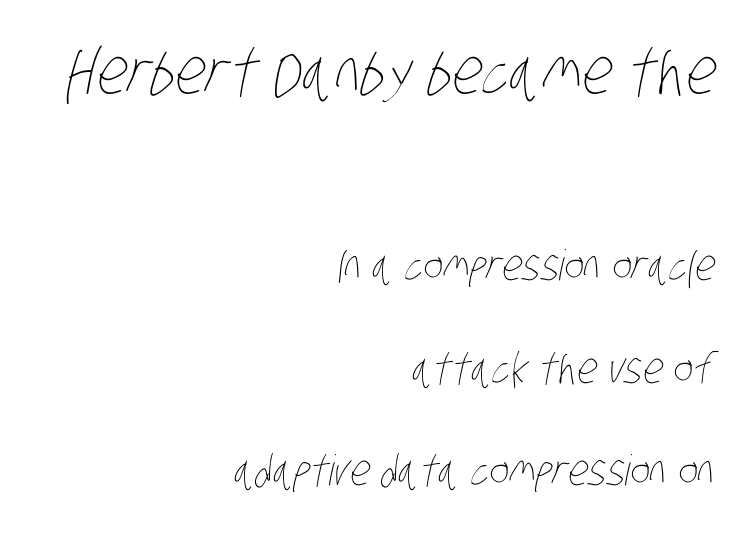
A flush-right, rag-left setting is used for this passage. These lines keep a tight, regular rhythm from letter to letter. This rendering features lettering with no underline. Notice the wide empty band between every row — that's loose leading.
